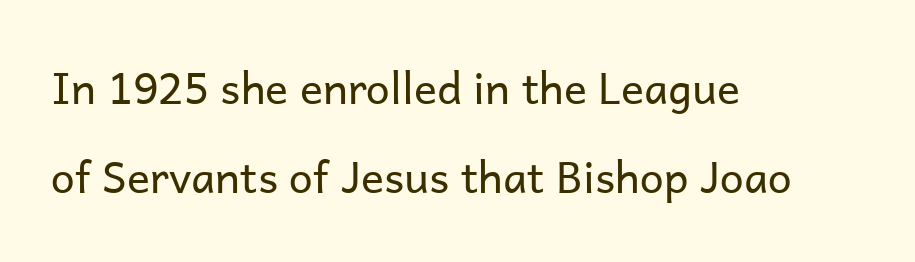
The image shows 43 px regular-weight sans-serif type, upright; set left-aligned, loose line spacing (2.08x), normal letter spacing, not underlined; low stroke contrast and a medium x-height.
